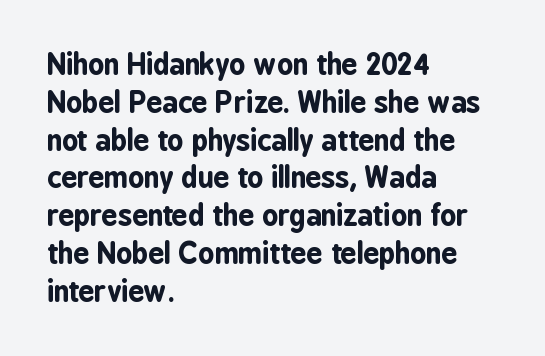
Q: Is the text bold? A: Yes.
Q: Is the text italic (slanted)? A: No, it is upright.
Q: Is the typeface a serif or a sans-serif typeface? A: Sans-serif.
Q: Is the text underlined? A: No.
Q: How is the paragraph aligned? A: Left-aligned.
Q: Is the spacing between letters normal or unusually wide? A: Normal.
Q: Is the spacing between lines tight, normal or loose? A: Normal.
Q: Width (condensed, normal, or wide)? A: Condensed.
Q: Stroke contrast? A: Low.
Q: x-height? A: Medium.
Q: Monospaced? A: No.
